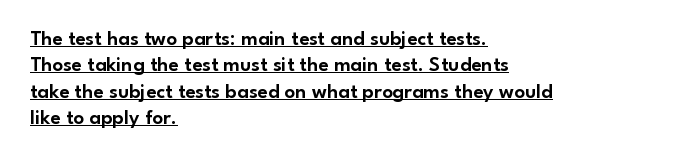
Q: Is the text italic (slanted)? A: No, it is upright.
Q: Is the text underlined? A: Yes.
Q: How is the paragraph aligned? A: Left-aligned.
Q: Is the spacing between letters normal or unusually wide? A: Normal.
Q: Is the spacing between lines tight, normal or loose? A: Normal.
